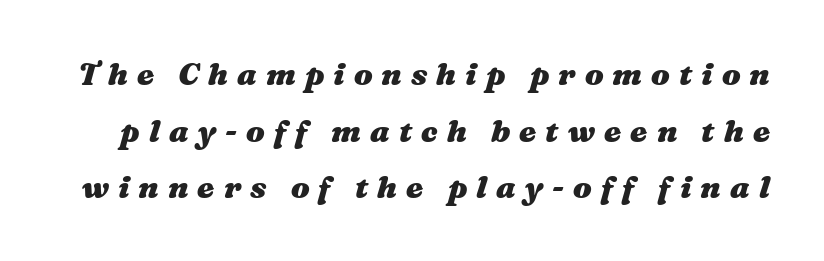
The image shows 31 px heavy, wide type, italic (leaning right); set line spacing 1.83x, unusually wide letter spacing (+0.29 em), not underlined; medium stroke contrast and a medium x-height.
